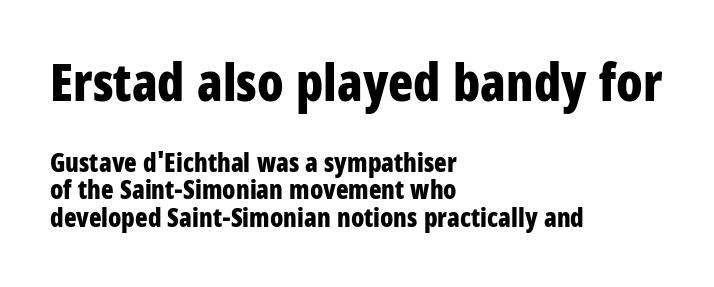
The rendering shows plain stroke endings on the letterforms — a sans-serif design. A student would notice the top passage is typeset larger than what follows. Looks like regular typesetting: each glyph gets only the width it needs. Caption: bold face, heavy strokes.
